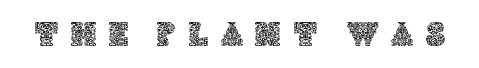
Q: Is the text italic (slanted)? A: No, it is upright.
Q: Is the text underlined? A: No.
Q: Is the spacing between letters normal or unusually wide? A: Unusually wide.
Q: Width (condensed, normal, or wide)? A: Normal.
Q: x-height? A: Large.
Q: Monospaced? A: No.
